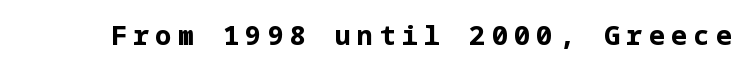
The passage shown is not underscored anywhere. Compared with typical body copy, the letter spacing here is much looser. In terms of weight, the rendering is a true, heavy bold. The typography opts for an upright posture over an oblique one.
